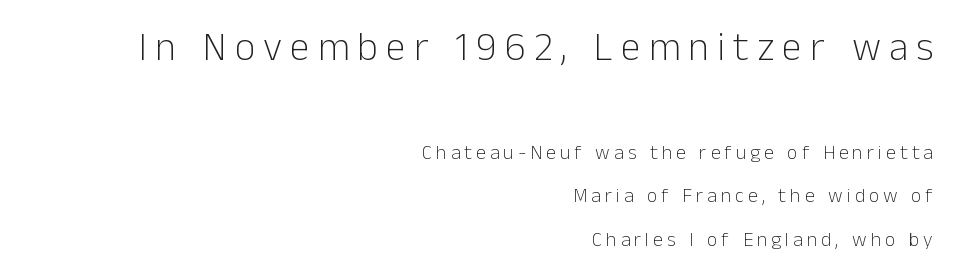
The image shows 40 px light sans-serif type, upright; set right-aligned, loose line spacing (2.17x), unusually wide letter spacing (+0.2 em), not underlined; the first (top) block is 2.0x larger; low stroke contrast and a medium x-height.
